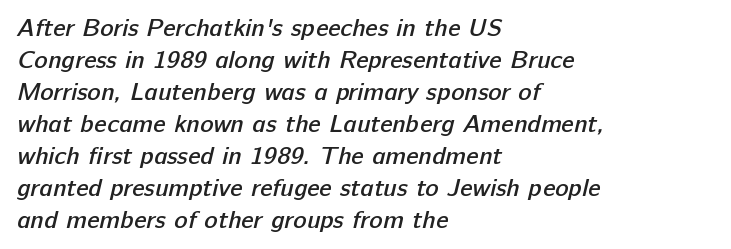
{"bold": "semi", "underline": "no", "align": "left", "line_spacing": "normal", "line_spacing_ratio": 1.28, "letter_spacing": "normal", "letter_spacing_em": 0.0, "glyph_px": 25}
